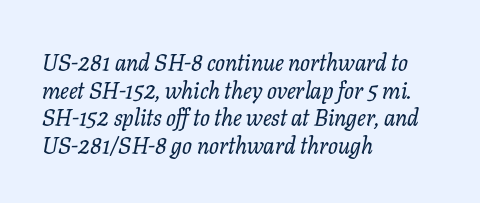
{"italic": "yes", "lean": "right", "slant_degrees": 11, "underline": "no", "align": "left", "line_spacing_ratio": 1.2, "letter_spacing": "normal", "letter_spacing_em": 0.0, "glyph_px": 23}
